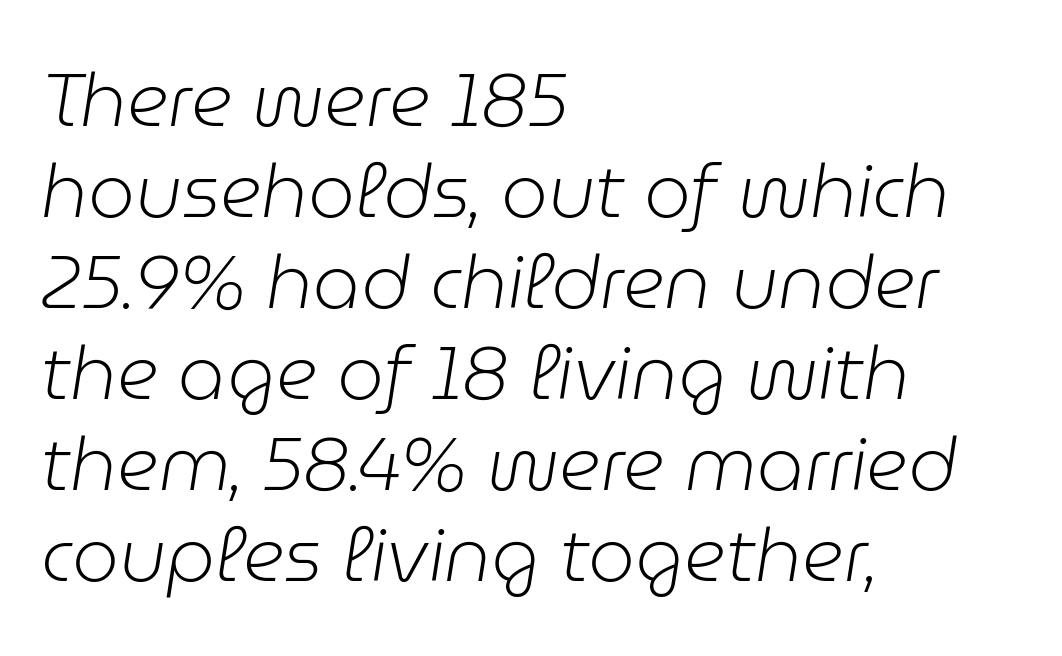
Yep, that's italic — everything's leaning. Which margin do the lines hug? The left one — the right edge is uneven. The letters advance in unequal steps, a hallmark of proportional type. The strokes are not fattened; the text isn't bold.
